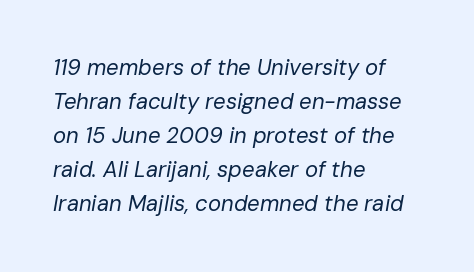
{"italic": "yes", "lean": "right", "slant_degrees": 10, "bold": "no", "underline": "no", "align": "left", "line_spacing": "normal", "line_spacing_ratio": 1.55, "letter_spacing": "normal", "letter_spacing_em": 0.0, "glyph_px": 22}
